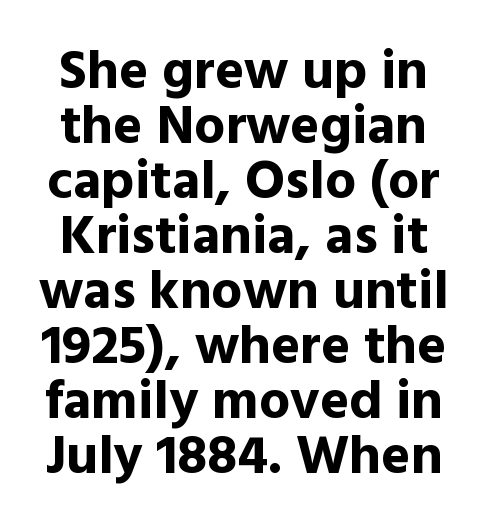
{"serif": "no", "italic": "no", "bold": "yes", "weight": "bold", "width": "normal", "x_height": "medium", "monospaced": "no", "underline": "no", "line_spacing": "tight", "line_spacing_ratio": 1.0, "letter_spacing": "normal", "letter_spacing_em": 0.0, "glyph_px": 55}
